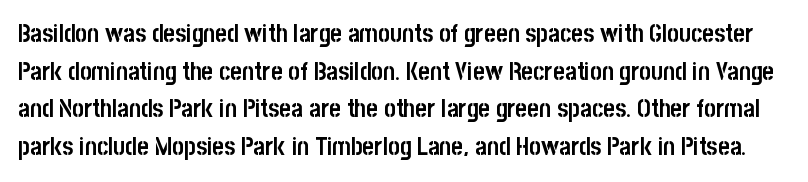
{"italic": "no", "bold": "yes", "underline": "no", "line_spacing": "normal", "line_spacing_ratio": 1.51, "letter_spacing": "normal", "letter_spacing_em": 0.0, "glyph_px": 25}
